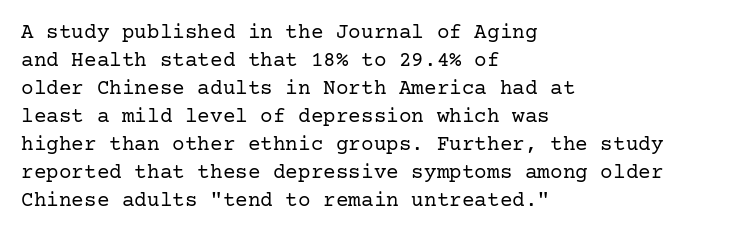
Q: Is the text bold? A: No.
Q: Is the text italic (slanted)? A: No, it is upright.
Q: Is the text underlined? A: No.
Q: How is the paragraph aligned? A: Left-aligned.
Q: Is the spacing between letters normal or unusually wide? A: Normal.
Q: Is the spacing between lines tight, normal or loose? A: Normal.
